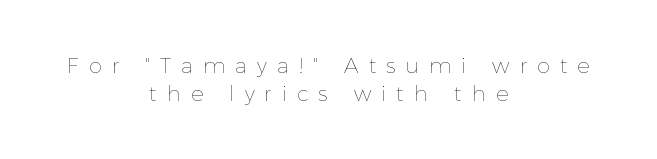
Vertical strokes here are truly vertical. Neither beginnings nor endings align; midpoints do. Whoever set this chose a conventional vertical rhythm. Descender tails drop into unmarked territory.
